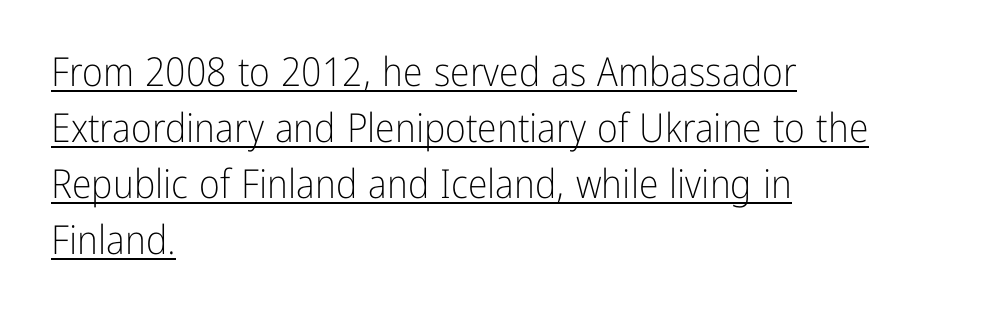
The font family rendered here belongs to the sans-serif group. The strokes carry an ordinary text weight at most. Each letter keeps its own natural width here, so spacing adapts to shape. These characters rest on top of a visible drawn line. Tracking here is standard; glyphs follow each other at the usual distance. Leftover space on each line is placed entirely after the last word.
